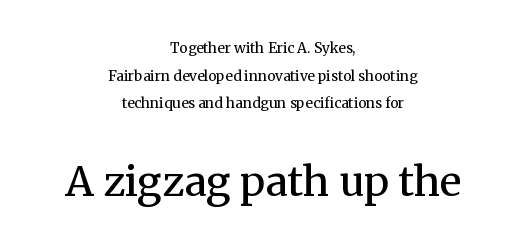
The image shows 41 px regular-weight serif type, upright; set centered, loose line spacing (1.97x), normal letter spacing, not underlined; the second (bottom) block is 2.93x larger; medium stroke contrast and a medium x-height.
